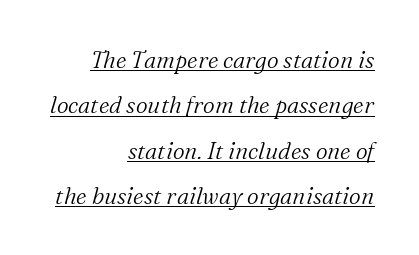
Q: Is the text bold? A: No.
Q: Is the text italic (slanted)? A: Yes, it leans right by about 16 degrees.
Q: Is the text underlined? A: Yes.
Q: How is the paragraph aligned? A: Right-aligned.
Q: Is the spacing between letters normal or unusually wide? A: Normal.
Q: Is the spacing between lines tight, normal or loose? A: Loose.
